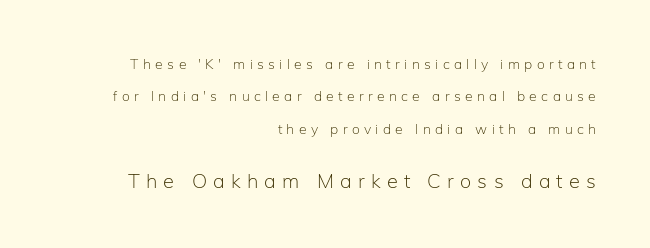
{"italic": "no", "bold": "no", "underline": "no", "align": "right", "line_spacing": "loose", "line_spacing_ratio": 2.32, "letter_spacing": "wide", "letter_spacing_em": 0.31, "larger_block": "second", "size_ratio": 1.43, "glyph_px": 20}
